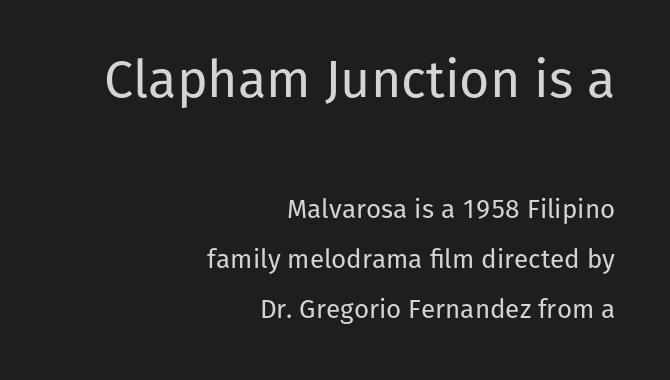
The image shows 52 px regular-weight sans-serif type, upright; set right-aligned, loose line spacing (1.93x), normal letter spacing, not underlined; the first (top) block is 2.0x larger; low stroke contrast and a medium x-height.
